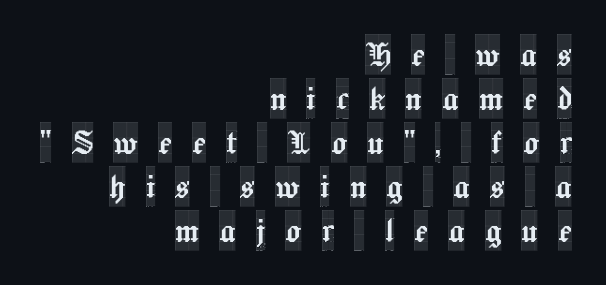
Q: Is the text italic (slanted)? A: No, it is upright.
Q: Is the typeface a serif or a sans-serif typeface? A: Serif.
Q: Is the text underlined? A: No.
Q: How is the paragraph aligned? A: Right-aligned.
Q: Is the spacing between letters normal or unusually wide? A: Unusually wide.
Q: Is the spacing between lines tight, normal or loose? A: Tight.
Q: Width (condensed, normal, or wide)? A: Condensed.
Q: x-height? A: Large.
Q: Monospaced? A: No.
